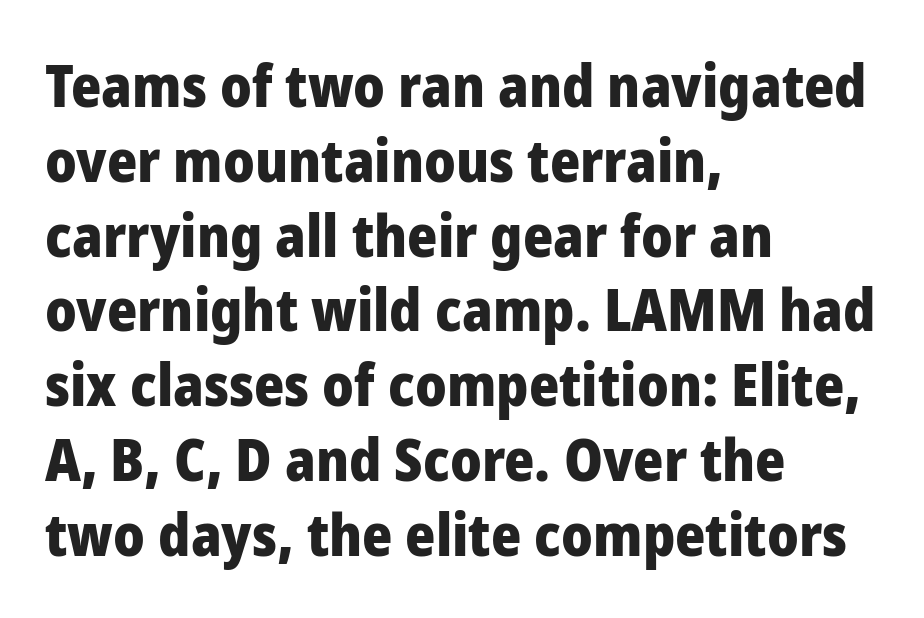
Q: Is the text bold? A: Yes.
Q: Is the text italic (slanted)? A: No, it is upright.
Q: Is the typeface a serif or a sans-serif typeface? A: Sans-serif.
Q: Is the text underlined? A: No.
Q: How is the paragraph aligned? A: Left-aligned.
Q: Is the spacing between letters normal or unusually wide? A: Normal.
Q: Is the spacing between lines tight, normal or loose? A: Normal.
Q: Width (condensed, normal, or wide)? A: Normal.
Q: Stroke contrast? A: Low.
Q: x-height? A: Medium.
Q: Monospaced? A: No.
